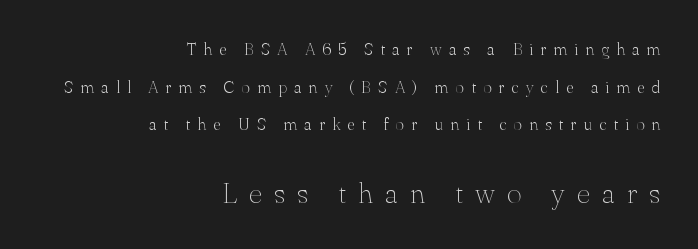
{"serif": "yes", "italic": "no", "bold": "no", "weight": "thin", "width": "normal", "stroke_contrast": "medium", "x_height": "small", "monospaced": "no", "underline": "no", "align": "right", "line_spacing": "loose", "line_spacing_ratio": 2.21, "letter_spacing": "wide", "letter_spacing_em": 0.41, "larger_block": "second", "size_ratio": 1.71, "glyph_px": 29}
